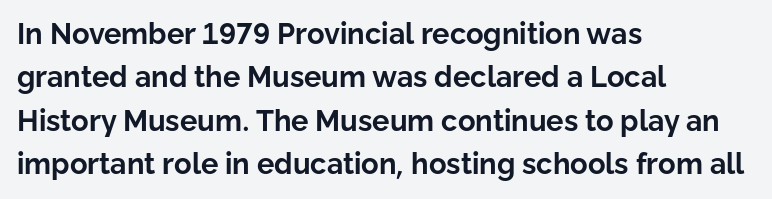
{"serif": "no", "italic": "no", "bold": "yes", "weight": "bold", "width": "normal", "stroke_contrast": "low", "x_height": "medium", "monospaced": "no", "underline": "no", "align": "left", "line_spacing": "normal", "line_spacing_ratio": 1.5, "letter_spacing": "normal", "letter_spacing_em": 0.0, "glyph_px": 29}
